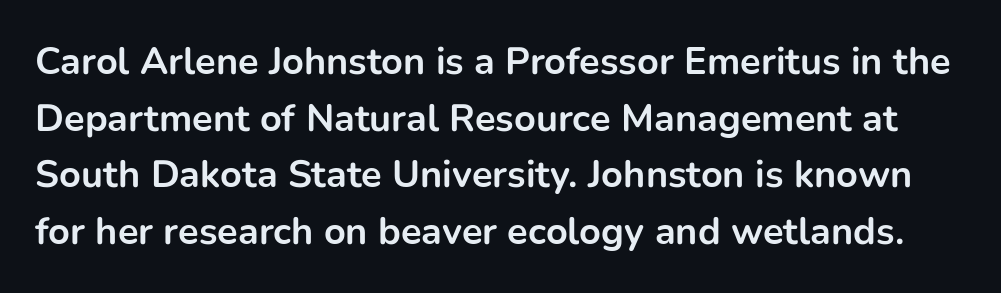
Q: Is the text bold? A: Yes.
Q: Is the text italic (slanted)? A: No, it is upright.
Q: Is the typeface a serif or a sans-serif typeface? A: Sans-serif.
Q: Is the text underlined? A: No.
Q: Is the spacing between letters normal or unusually wide? A: Normal.
Q: Is the spacing between lines tight, normal or loose? A: Normal.
Q: Width (condensed, normal, or wide)? A: Normal.
Q: Stroke contrast? A: Low.
Q: x-height? A: Medium.
Q: Monospaced? A: No.
